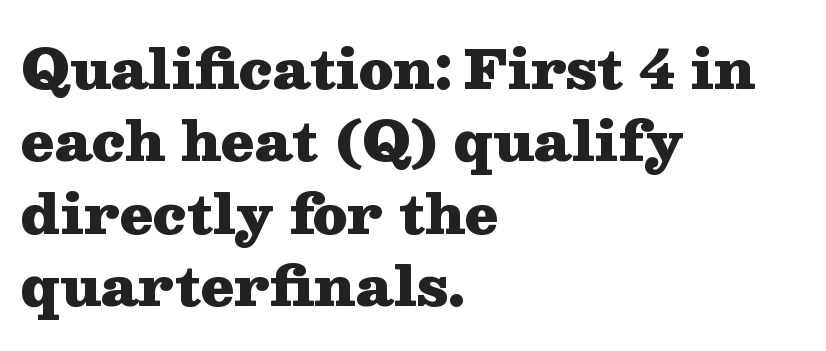
{"serif": "yes", "italic": "no", "bold": "yes", "weight": "heavy", "width": "wide", "stroke_contrast": "medium", "x_height": "medium", "monospaced": "no", "underline": "no", "align": "left", "line_spacing": "normal", "line_spacing_ratio": 1.34, "letter_spacing": "normal", "letter_spacing_em": 0.0, "glyph_px": 54}
